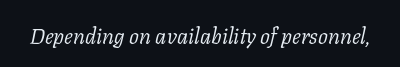
Q: Is the text bold? A: No.
Q: Is the text italic (slanted)? A: Yes, it leans right by about 11 degrees.
Q: Is the text underlined? A: No.
Q: Is the spacing between letters normal or unusually wide? A: Normal.
